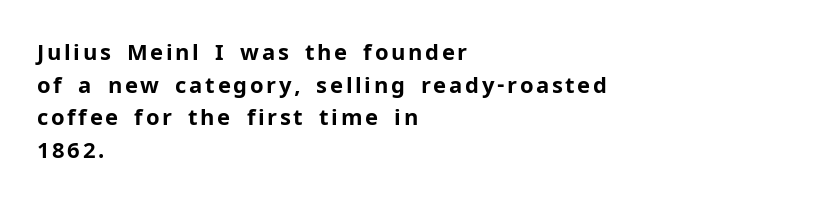
The image shows 22 px bold type, upright; set left-aligned, normal line spacing (1.48x), not underlined.
